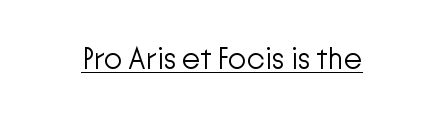
Q: Is the text bold? A: No.
Q: Is the text italic (slanted)? A: No, it is upright.
Q: Is the typeface a serif or a sans-serif typeface? A: Sans-serif.
Q: Is the text underlined? A: Yes.
Q: Is the spacing between letters normal or unusually wide? A: Normal.
Q: Width (condensed, normal, or wide)? A: Normal.
Q: Stroke contrast? A: Low.
Q: x-height? A: Medium.
Q: Monospaced? A: No.
